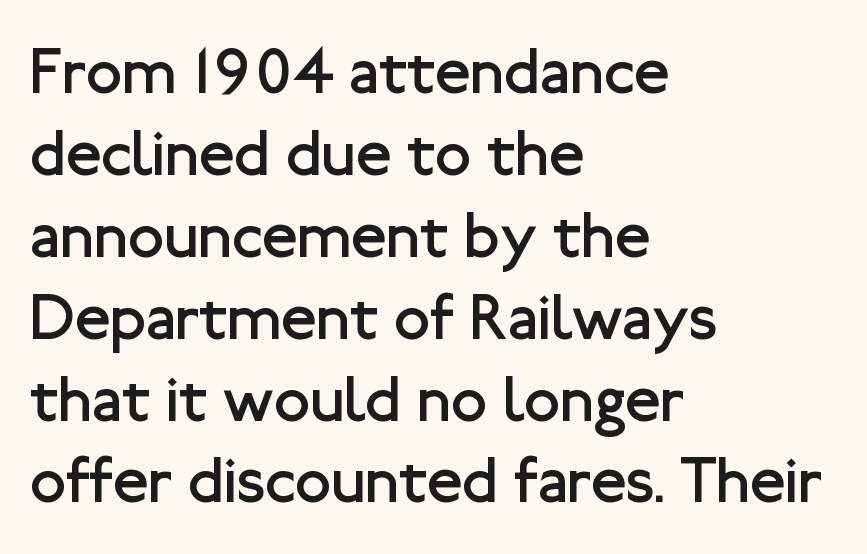
Spacing verdict: proportional, widths tailored to each character. This is the regular roman posture of the typeface. Baseline-to-baseline distance is the conventional proportion of letter height. Short note: letters normally spaced. Compared with a typical body face, this is equally light or lighter still. Unmarked baselines from the first word to the last.
